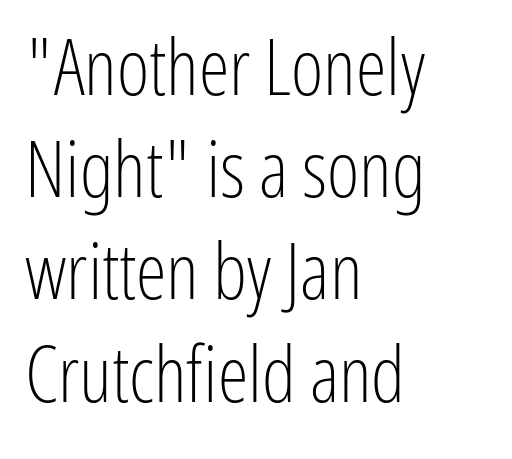
Q: Is the text bold? A: No.
Q: Is the text italic (slanted)? A: No, it is upright.
Q: Is the typeface a serif or a sans-serif typeface? A: Sans-serif.
Q: Is the text underlined? A: No.
Q: How is the paragraph aligned? A: Left-aligned.
Q: Is the spacing between letters normal or unusually wide? A: Normal.
Q: Is the spacing between lines tight, normal or loose? A: Normal.
Q: Width (condensed, normal, or wide)? A: Condensed.
Q: Stroke contrast? A: Low.
Q: x-height? A: Medium.
Q: Monospaced? A: No.
